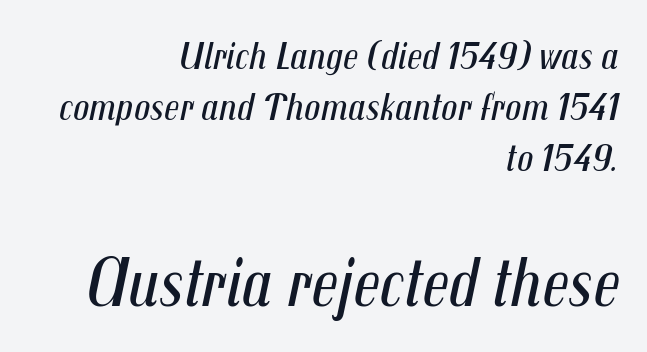
Q: Is the text bold? A: No.
Q: Is the text italic (slanted)? A: Yes, it leans right by about 12 degrees.
Q: Is the text underlined? A: No.
Q: How is the paragraph aligned? A: Right-aligned.
Q: Is the spacing between letters normal or unusually wide? A: Normal.
Q: Is the spacing between lines tight, normal or loose? A: Normal.
Q: Which block of text is set in a larger size, the first (top) or the second (bottom)? A: The second (bottom) one.
Q: Width (condensed, normal, or wide)? A: Condensed.
Q: Stroke contrast? A: Medium.
Q: x-height? A: Medium.
Q: Monospaced? A: No.
